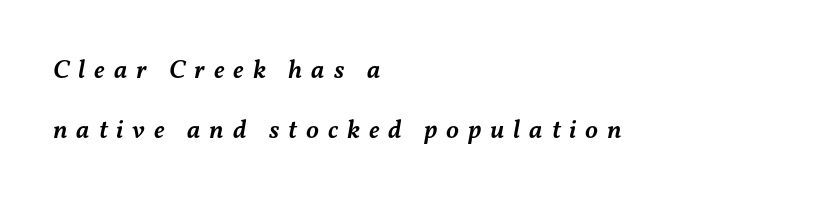
{"italic": "yes", "lean": "right", "slant_degrees": 11, "bold": "semi", "underline": "no", "align": "left", "line_spacing": "loose", "line_spacing_ratio": 2.31, "letter_spacing": "wide", "letter_spacing_em": 0.34, "glyph_px": 26}
